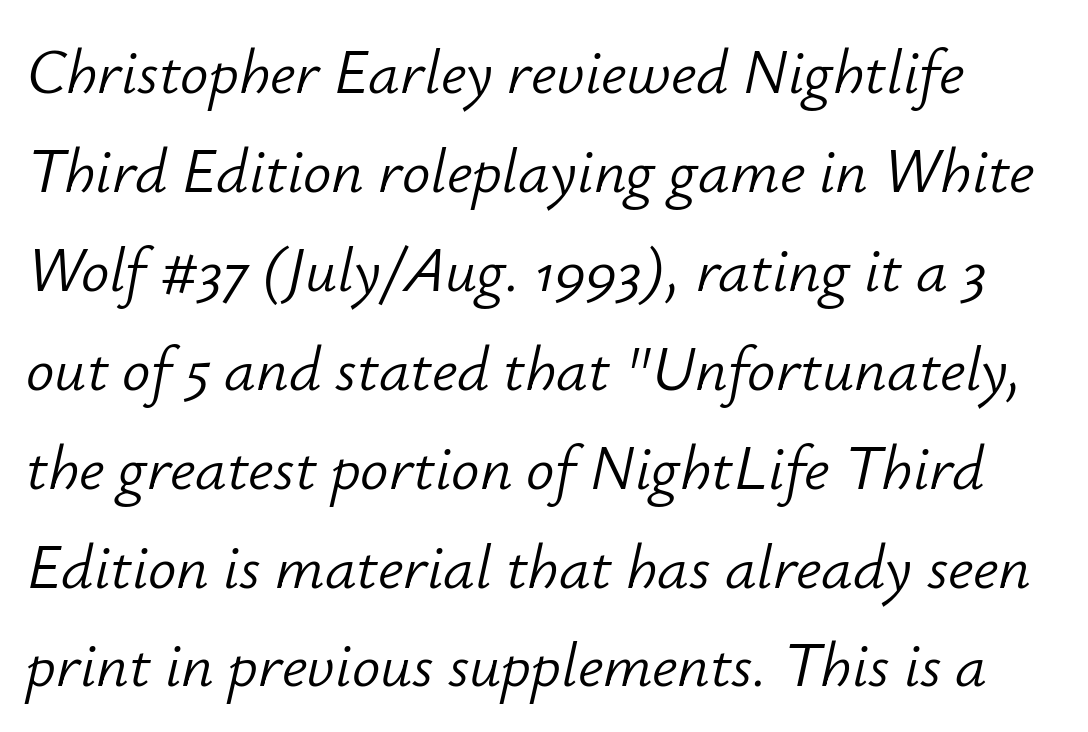
The image shows 63 px light type, italic (leaning right); set normal line spacing (1.57x), normal letter spacing, not underlined; low stroke contrast and a small x-height.
